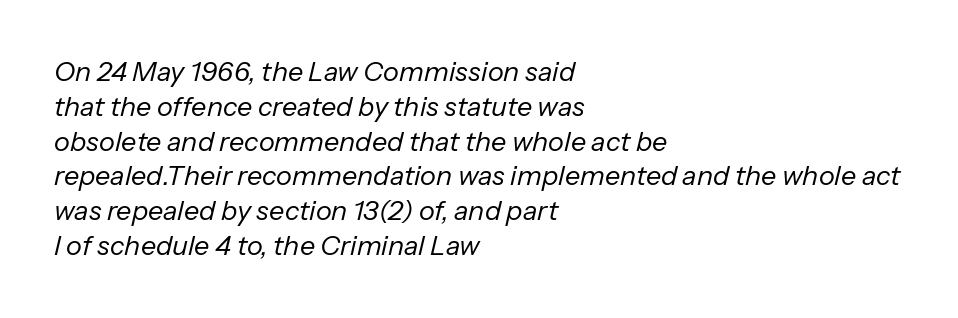
{"italic": "yes", "lean": "right", "slant_degrees": 13, "bold": "no", "underline": "no", "align": "left", "line_spacing": "normal", "line_spacing_ratio": 1.29, "letter_spacing": "normal", "letter_spacing_em": 0.0, "glyph_px": 27}
